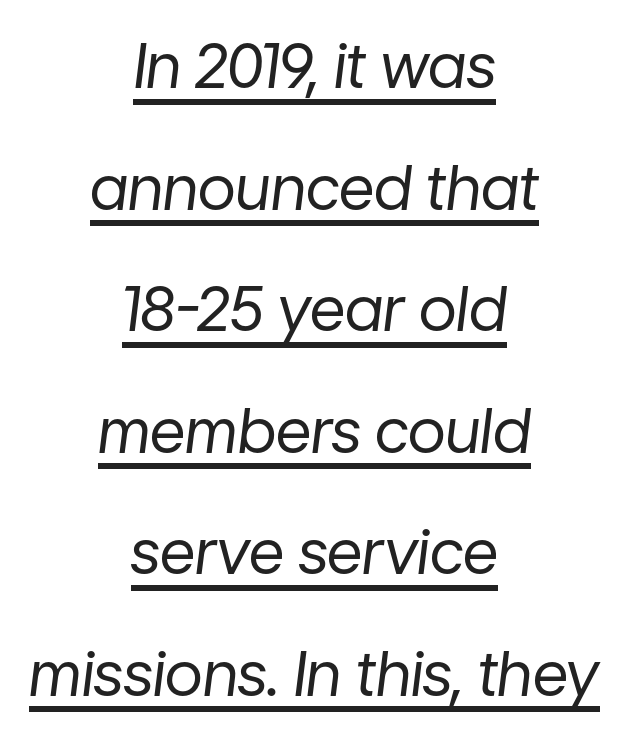
The axis of the letterforms is tilted away from vertical. The passage shown is not bold in any degree. Note the varied advance widths — an 'i' is clearly narrower than an 'm'. Does a line run under the words? Yes, clearly.
